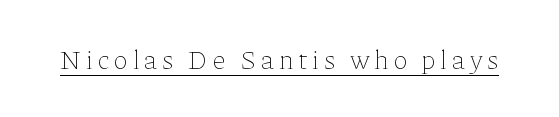
The image shows 27 px text type, upright; set underlined.
